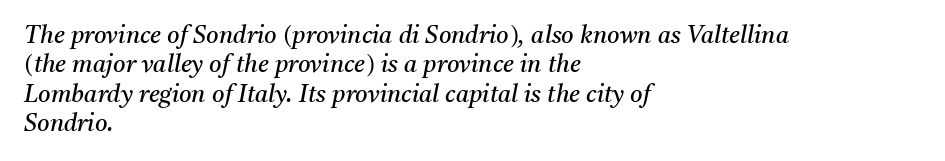
Characters are canted at an angle relative to the baseline's perpendicular. This rendering leaves character spacing at its baseline value. The space beneath each line is pristine and unruled. Teacher's note: observe the even left margin — that is flush-left alignment. The strokes carry an ordinary text weight at most.
